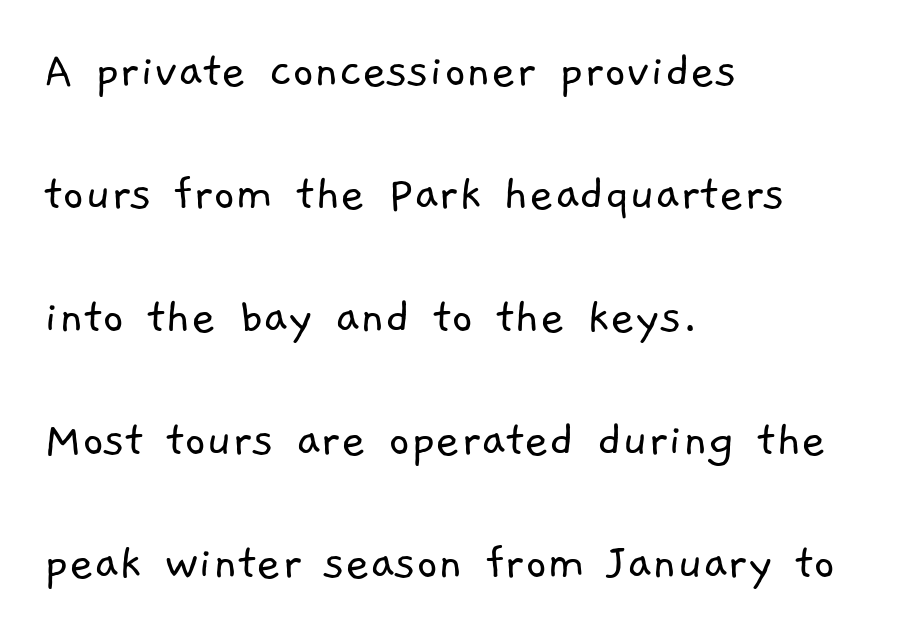
Q: Is the text bold? A: No.
Q: Is the typeface a serif or a sans-serif typeface? A: Sans-serif.
Q: Is the text underlined? A: No.
Q: How is the paragraph aligned? A: Left-aligned.
Q: Is the spacing between letters normal or unusually wide? A: Normal.
Q: Is the spacing between lines tight, normal or loose? A: Loose.
Q: Width (condensed, normal, or wide)? A: Normal.
Q: Stroke contrast? A: Low.
Q: x-height? A: Medium.
Q: Monospaced? A: No.
